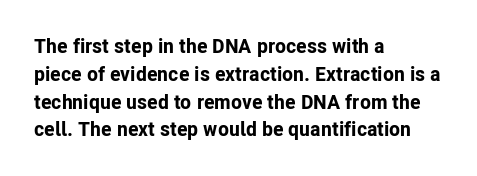
Is there any slant? The stems are plumb. Notice how thick the strokes are: this is what a full bold looks like. The vertical gap from one line to the next is medium. Leftover space on each line is placed entirely after the last word. The zone under the glyphs is completely vacant.
